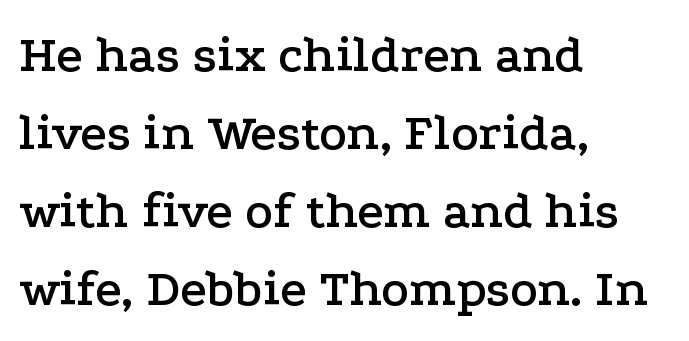
Honestly, there is no underline to notice here at all. Typographically, this falls in the serif category. Rows of type keep a routine distance in the vertical direction. Caption: standard tracking, unaltered. Reading down the block, your eye returns to a fixed left position each line. You could not count columns in this text — the font is proportionally spaced.
